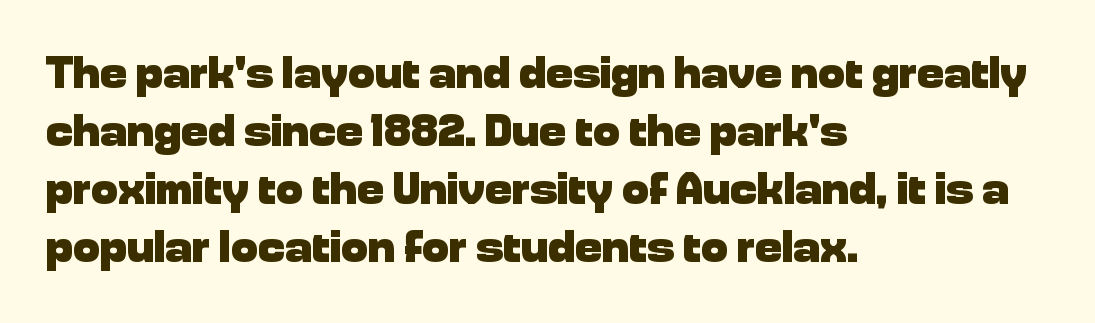
The image shows 45 px heavy sans-serif type, upright; set left-aligned, normal line spacing (1.29x), normal letter spacing, not underlined; low stroke contrast and a medium x-height.
